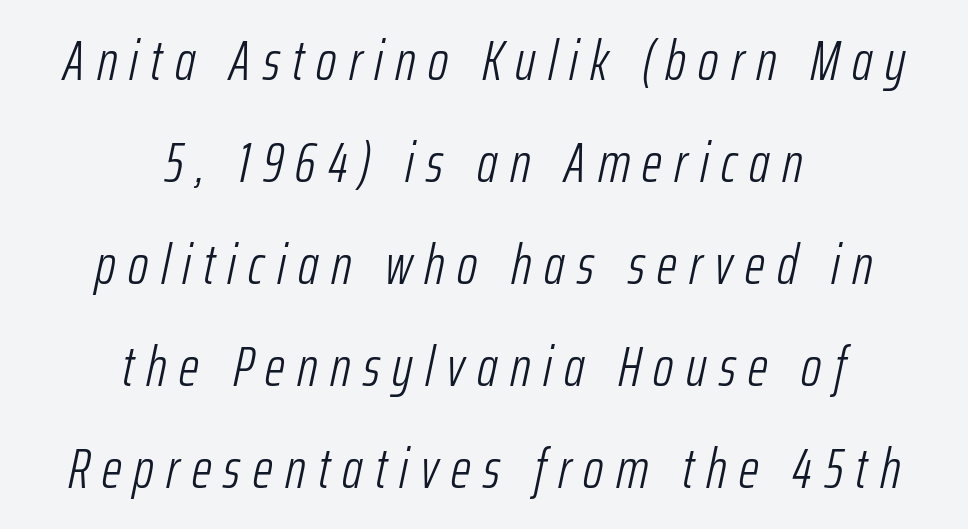
Weight: in the light-to-regular range. Inter-character spacing is expanded well beyond the font's built-in metrics. The glyphs look as if they've been sheared to an angle. Is this a fixed-width face? No — the glyphs have proportional, varying widths. Rule under the text: the space is simply empty. The lines in this sample share a center point and differ in where they start and stop.
